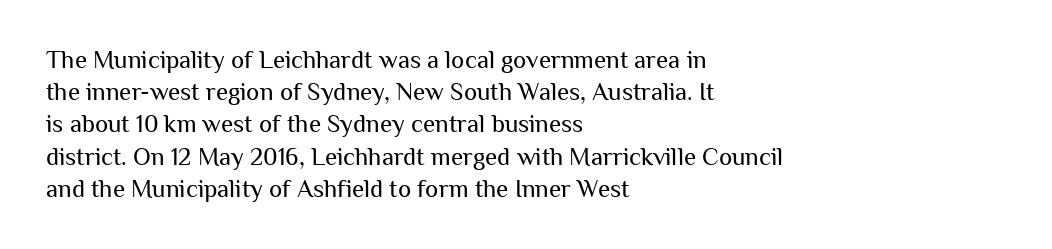
These lines keep a tight, regular rhythm from letter to letter. This sample is left-justified, so line endings fall wherever the words run out. The space between consecutive lines is moderate. Do the letters lean? They stand straight. The passage shown is not underscored anywhere. Stems and bowls with no extra thickness — not bold.
